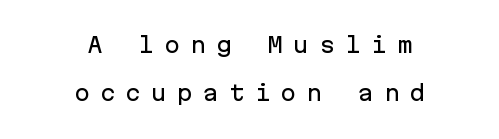
Q: Is the text italic (slanted)? A: No, it is upright.
Q: Is the text underlined? A: No.
Q: How is the paragraph aligned? A: Centered.
Q: Is the spacing between letters normal or unusually wide? A: Unusually wide.
Q: Is the spacing between lines tight, normal or loose? A: Loose.
